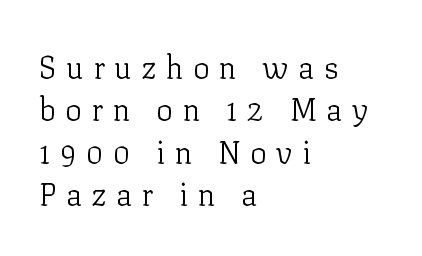
Check under the words: just untouched page. Each letter keeps its own natural width here, so spacing adapts to shape. I'd call this a serif setting — the letters wear small feet. Horizontally, the lines are justified to the leading edge only.
